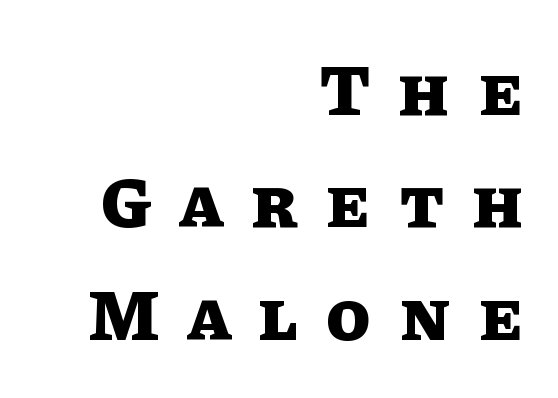
{"italic": "no", "bold": "yes", "weight": "heavy", "width": "normal", "stroke_contrast": "low", "x_height": "large", "monospaced": "no", "underline": "no", "align": "right", "line_spacing": "normal", "line_spacing_ratio": 1.56, "letter_spacing": "wide", "letter_spacing_em": 0.4, "glyph_px": 72}
